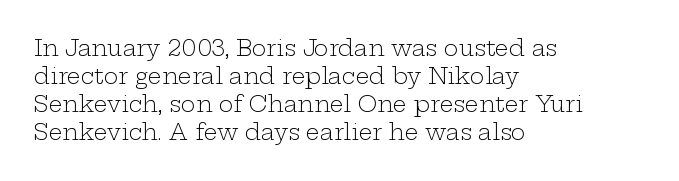
Normally led — the rows are evenly, conventionally spaced. Underlining? Definitely not there. The axis of the letterforms is exactly vertical. The passage is arranged the way most books set body copy — flush left. Default kerning and tracking; the words read as compact shapes.
